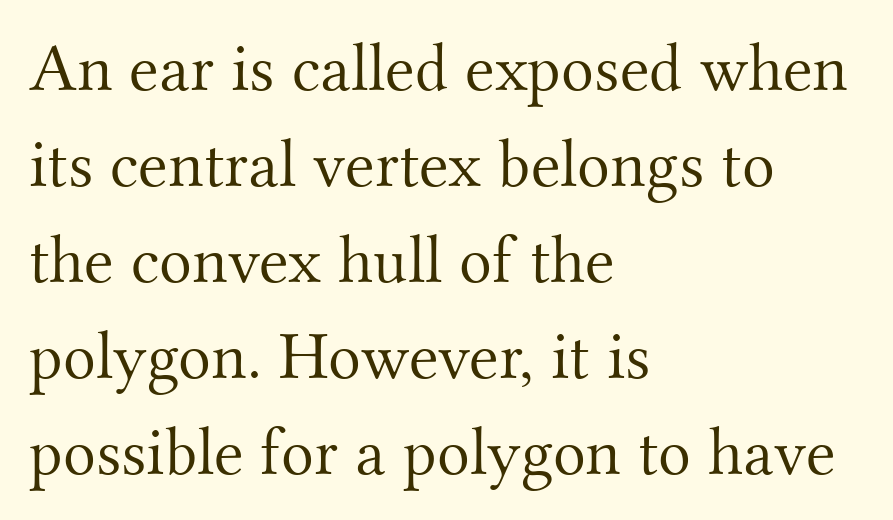
Q: Is the text bold? A: No.
Q: Is the text italic (slanted)? A: No, it is upright.
Q: Is the typeface a serif or a sans-serif typeface? A: Serif.
Q: Is the text underlined? A: No.
Q: How is the paragraph aligned? A: Left-aligned.
Q: Is the spacing between letters normal or unusually wide? A: Normal.
Q: Is the spacing between lines tight, normal or loose? A: Normal.
Q: Width (condensed, normal, or wide)? A: Normal.
Q: Stroke contrast? A: Medium.
Q: x-height? A: Small.
Q: Monospaced? A: No.
